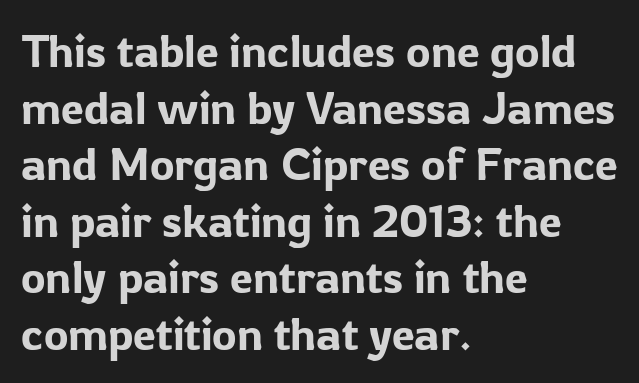
The image shows 46 px sans-serif type, upright; set left-aligned, line spacing 1.23x, normal letter spacing, not underlined; low stroke contrast and a medium x-height.
